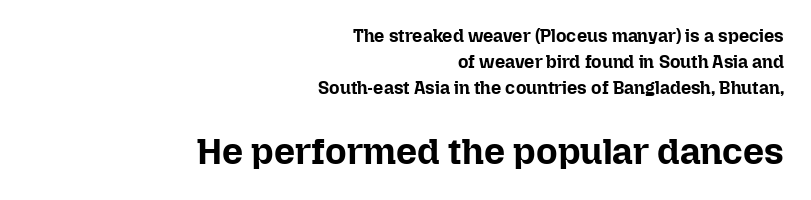
The image shows 37 px bold type, upright; set right-aligned, normal line spacing (1.44x), normal letter spacing, not underlined; the second (bottom) block is 2.06x larger; low stroke contrast and a medium x-height.
